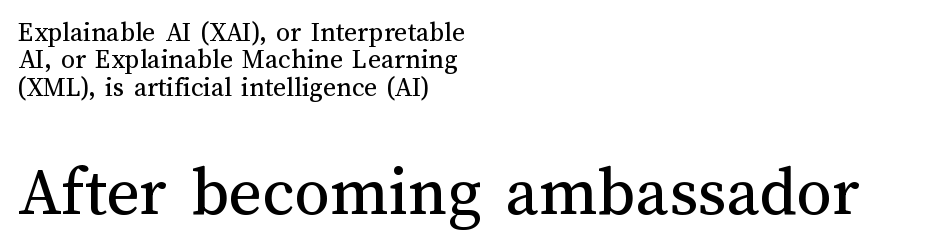
{"italic": "no", "bold": "no", "weight": "regular", "width": "normal", "stroke_contrast": "medium", "x_height": "medium", "monospaced": "no", "underline": "no", "align": "left", "line_spacing": "tight", "line_spacing_ratio": 0.98, "letter_spacing": "normal", "letter_spacing_em": 0.0, "larger_block": "second", "size_ratio": 2.54, "glyph_px": 71}
